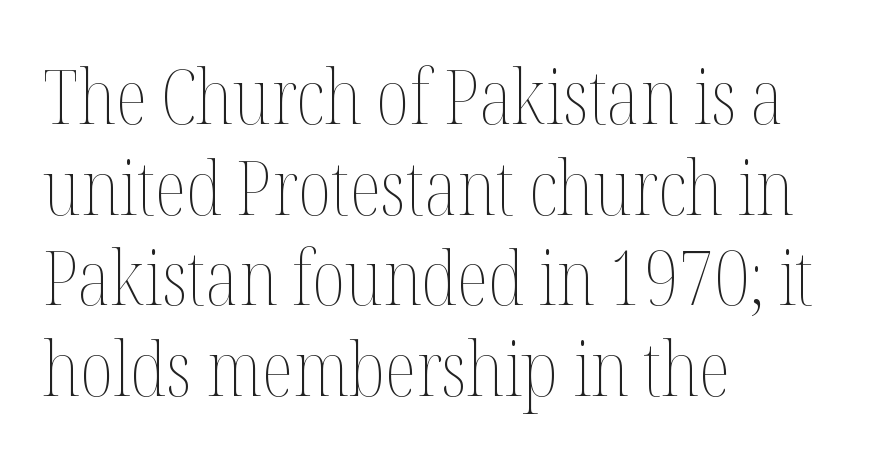
Q: Is the text bold? A: No.
Q: Is the text italic (slanted)? A: No, it is upright.
Q: Is the text underlined? A: No.
Q: How is the paragraph aligned? A: Left-aligned.
Q: Is the spacing between letters normal or unusually wide? A: Normal.
Q: Width (condensed, normal, or wide)? A: Condensed.
Q: Stroke contrast? A: Medium.
Q: x-height? A: Medium.
Q: Monospaced? A: No.
